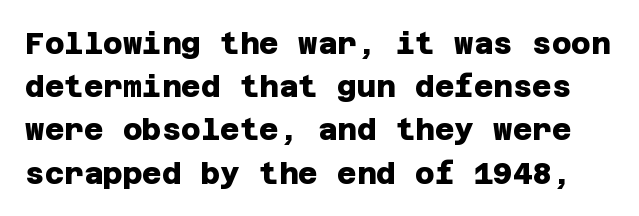
Q: Is the text bold? A: Yes.
Q: Is the typeface a serif or a sans-serif typeface? A: Sans-serif.
Q: Is the text underlined? A: No.
Q: Is the spacing between letters normal or unusually wide? A: Normal.
Q: Is the spacing between lines tight, normal or loose? A: Normal.
Q: Width (condensed, normal, or wide)? A: Normal.
Q: Stroke contrast? A: Low.
Q: x-height? A: Large.
